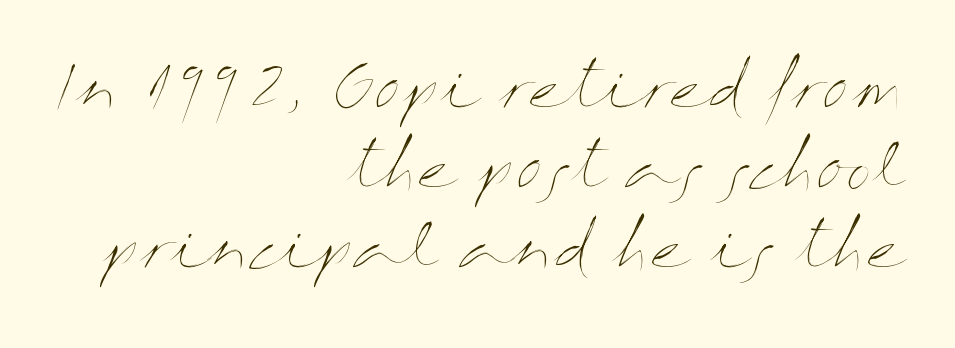
The image shows 60 px thin, wide type; set right-aligned, normal line spacing (1.33x), normal letter spacing, not underlined; medium stroke contrast and a medium x-height.
